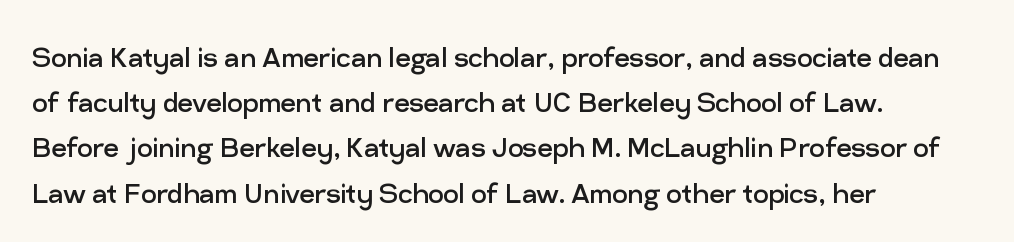
{"serif": "no", "italic": "no", "bold": "no", "weight": "regular", "width": "normal", "stroke_contrast": "low", "x_height": "medium", "monospaced": "no", "underline": "no", "align": "left", "line_spacing": "normal", "line_spacing_ratio": 1.33, "letter_spacing": "normal", "letter_spacing_em": 0.0, "glyph_px": 34}
